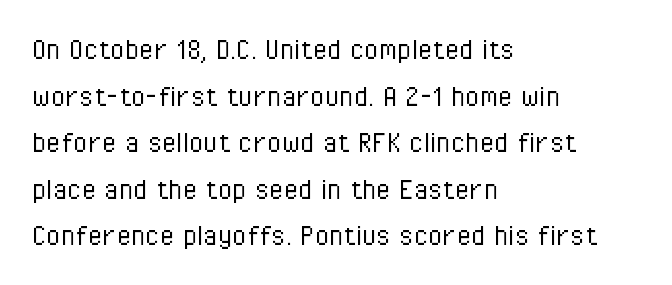
Q: Is the text bold? A: No.
Q: Is the text italic (slanted)? A: No, it is upright.
Q: Is the typeface a serif or a sans-serif typeface? A: Sans-serif.
Q: Is the text underlined? A: No.
Q: How is the paragraph aligned? A: Left-aligned.
Q: Is the spacing between letters normal or unusually wide? A: Normal.
Q: Is the spacing between lines tight, normal or loose? A: Normal.
Q: Width (condensed, normal, or wide)? A: Condensed.
Q: Stroke contrast? A: Low.
Q: x-height? A: Medium.
Q: Monospaced? A: No.
